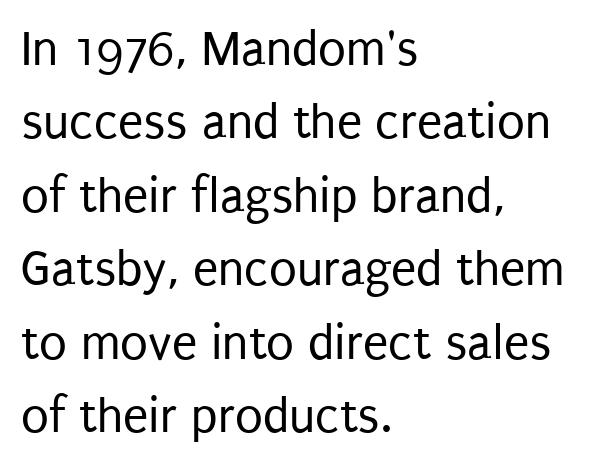
{"serif": "no", "italic": "no", "bold": "no", "weight": "regular", "width": "condensed", "stroke_contrast": "low", "x_height": "large", "monospaced": "no", "underline": "no", "align": "left", "line_spacing": "normal", "line_spacing_ratio": 1.44, "letter_spacing": "normal", "letter_spacing_em": 0.0, "glyph_px": 51}
